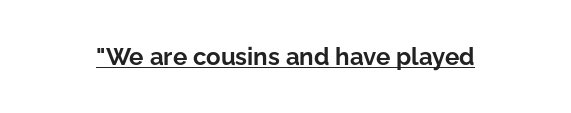
Q: Is the text bold? A: Yes.
Q: Is the text italic (slanted)? A: No, it is upright.
Q: Is the text underlined? A: Yes.
Q: Is the spacing between letters normal or unusually wide? A: Normal.
